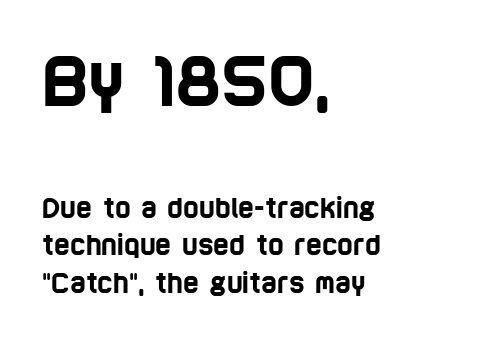
The image shows 68 px condensed sans-serif type; set left-aligned, normal line spacing (1.4x), normal letter spacing, not underlined; the first (top) block is 2.52x larger; low stroke contrast and a large x-height.
